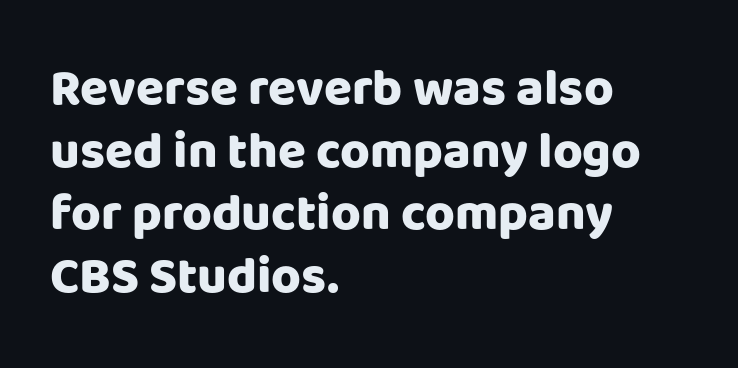
Q: Is the text bold? A: Yes.
Q: Is the text italic (slanted)? A: No, it is upright.
Q: Is the typeface a serif or a sans-serif typeface? A: Sans-serif.
Q: Is the text underlined? A: No.
Q: How is the paragraph aligned? A: Left-aligned.
Q: Is the spacing between letters normal or unusually wide? A: Normal.
Q: Width (condensed, normal, or wide)? A: Normal.
Q: Stroke contrast? A: Low.
Q: x-height? A: Large.
Q: Monospaced? A: No.
